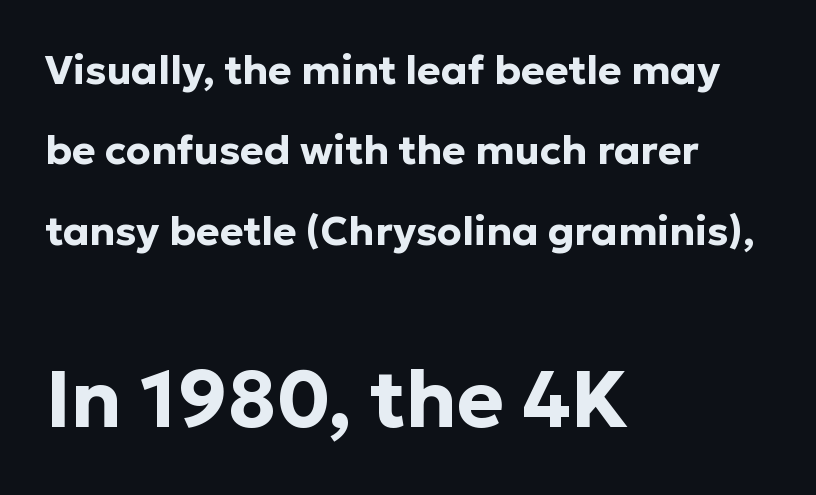
Each glyph is drawn with heavy, bold strokes. This is roman type, the default non-slanted kind. The line-height multiplier appears high, well above default. Teacher's note: observe the even left margin — that is flush-left alignment. Any mark beneath the type? The region is blank. Spacing between characters is what you'd get straight out of the box.
